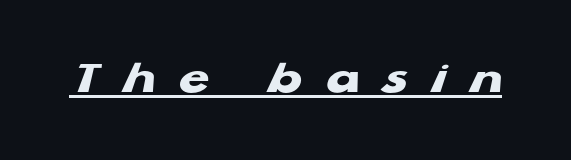
The image shows 49 px heavy, wide sans-serif type; set unusually wide letter spacing (+0.47 em), underlined; low stroke contrast and a medium x-height.
